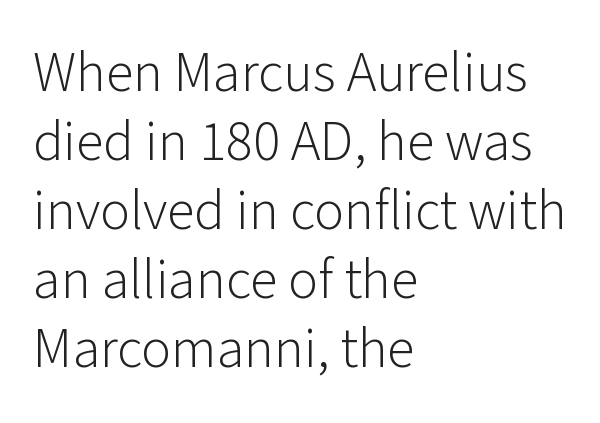
Q: Is the text bold? A: No.
Q: Is the text italic (slanted)? A: No, it is upright.
Q: Is the typeface a serif or a sans-serif typeface? A: Sans-serif.
Q: Is the text underlined? A: No.
Q: How is the paragraph aligned? A: Left-aligned.
Q: Is the spacing between letters normal or unusually wide? A: Normal.
Q: Width (condensed, normal, or wide)? A: Normal.
Q: Stroke contrast? A: Low.
Q: x-height? A: Medium.
Q: Monospaced? A: No.
